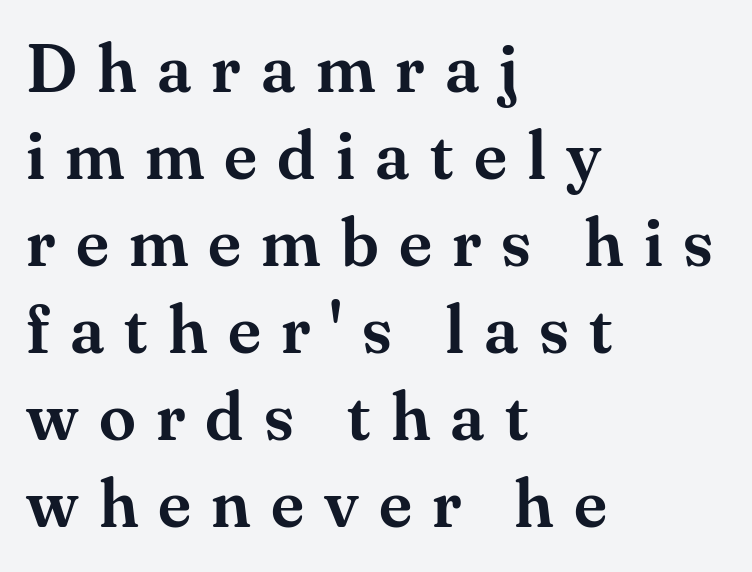
Students, observe: this is what conventionally led text looks like. Which margin do the lines hug? The left one — the right edge is uneven. Serifs: yes, visible at the terminals of the letterforms. The space directly below the letters is spotless.
